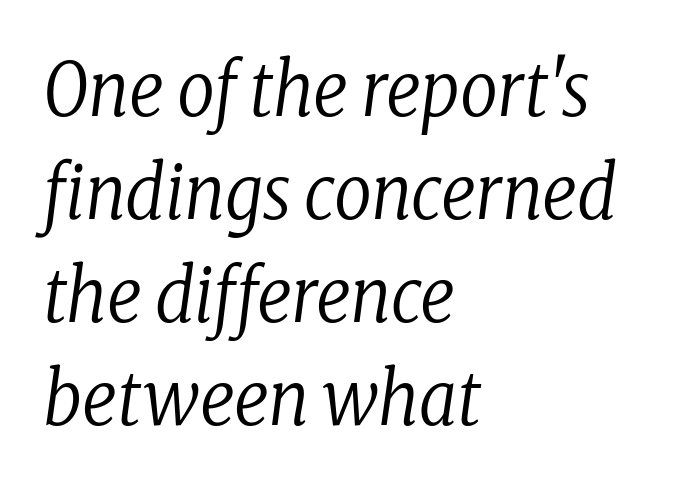
Q: Is the text bold? A: No.
Q: Is the text italic (slanted)? A: Yes, it leans right by about 8 degrees.
Q: Is the typeface a serif or a sans-serif typeface? A: Serif.
Q: Is the text underlined? A: No.
Q: How is the paragraph aligned? A: Left-aligned.
Q: Is the spacing between letters normal or unusually wide? A: Normal.
Q: Is the spacing between lines tight, normal or loose? A: Normal.
Q: Width (condensed, normal, or wide)? A: Condensed.
Q: Stroke contrast? A: Low.
Q: x-height? A: Medium.
Q: Monospaced? A: No.
